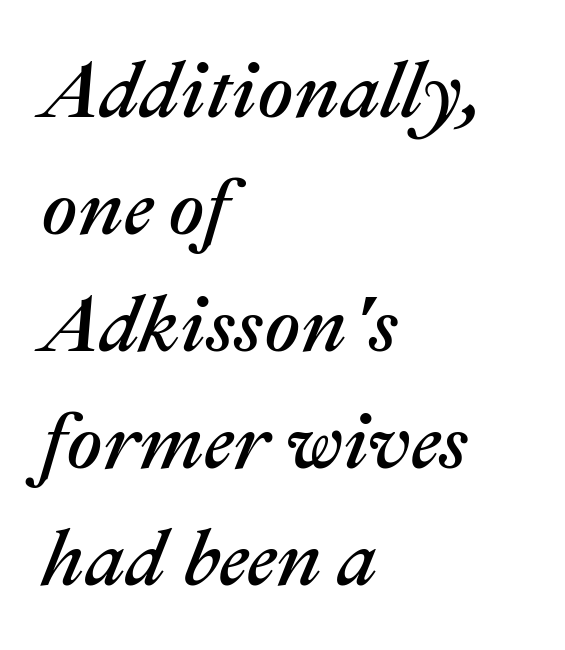
Q: Is the text italic (slanted)? A: Yes, it leans right by about 22 degrees.
Q: Is the text underlined? A: No.
Q: How is the paragraph aligned? A: Left-aligned.
Q: Is the spacing between letters normal or unusually wide? A: Normal.
Q: Is the spacing between lines tight, normal or loose? A: Normal.
Q: Width (condensed, normal, or wide)? A: Normal.
Q: Stroke contrast? A: Medium.
Q: x-height? A: Medium.
Q: Monospaced? A: No.
